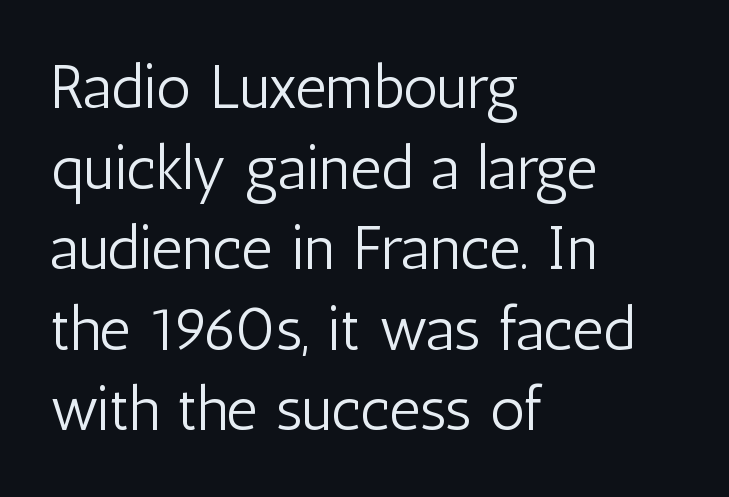
The image shows 61 px light, condensed sans-serif type, upright; set left-aligned, normal line spacing (1.32x), normal letter spacing, not underlined; low stroke contrast and a medium x-height.
